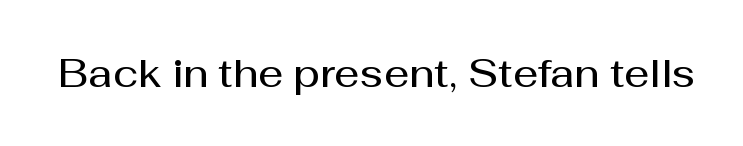
{"serif": "no", "italic": "no", "bold": "semi", "weight": "semibold", "width": "normal", "stroke_contrast": "medium", "x_height": "medium", "monospaced": "no", "underline": "no", "letter_spacing": "normal", "letter_spacing_em": 0.0, "glyph_px": 39}
